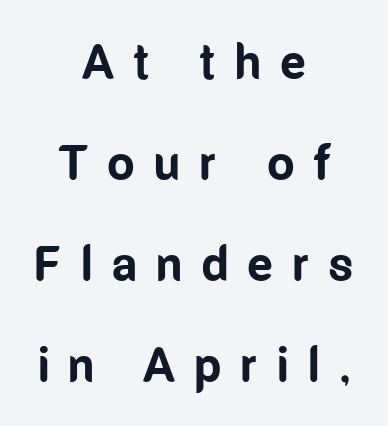
The image shows 49 px bold, condensed sans-serif type, upright; set centered, loose line spacing (2.06x), unusually wide letter spacing (+0.38 em), not underlined; low stroke contrast and a medium x-height.
